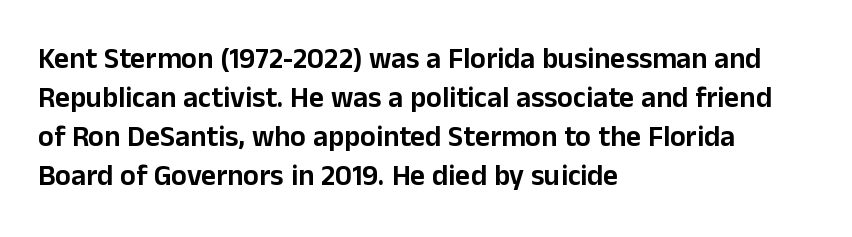
The image shows 29 px sans-serif type, upright; set left-aligned, normal line spacing (1.35x), normal letter spacing, not underlined; low stroke contrast and a medium x-height.
